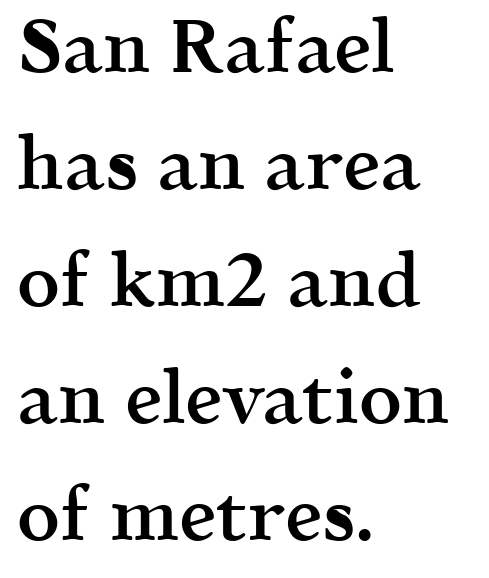
This rendering features lettering with no underline. Regarding leading, the lines here are spaced in the standard way. Semibold letterforms, between regular and bold. This sample uses an upright cut, with every glyph sitting square on the baseline. Is this a sans? No — the strokes have serifs. The face used here is proportionally spaced, like ordinary book or web type.
